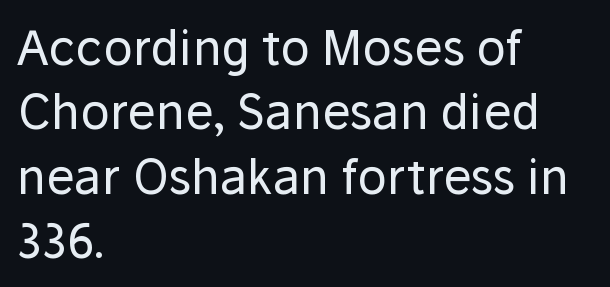
Q: Is the text bold? A: No.
Q: Is the text italic (slanted)? A: No, it is upright.
Q: Is the typeface a serif or a sans-serif typeface? A: Sans-serif.
Q: Is the text underlined? A: No.
Q: How is the paragraph aligned? A: Left-aligned.
Q: Is the spacing between letters normal or unusually wide? A: Normal.
Q: Is the spacing between lines tight, normal or loose? A: Normal.
Q: Width (condensed, normal, or wide)? A: Normal.
Q: Stroke contrast? A: Low.
Q: x-height? A: Medium.
Q: Monospaced? A: No.
